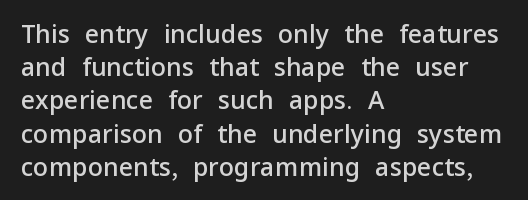
{"italic": "no", "bold": "semi", "underline": "no", "align": "left", "line_spacing": "normal", "line_spacing_ratio": 1.33, "letter_spacing": "normal", "letter_spacing_em": 0.0, "glyph_px": 25}
